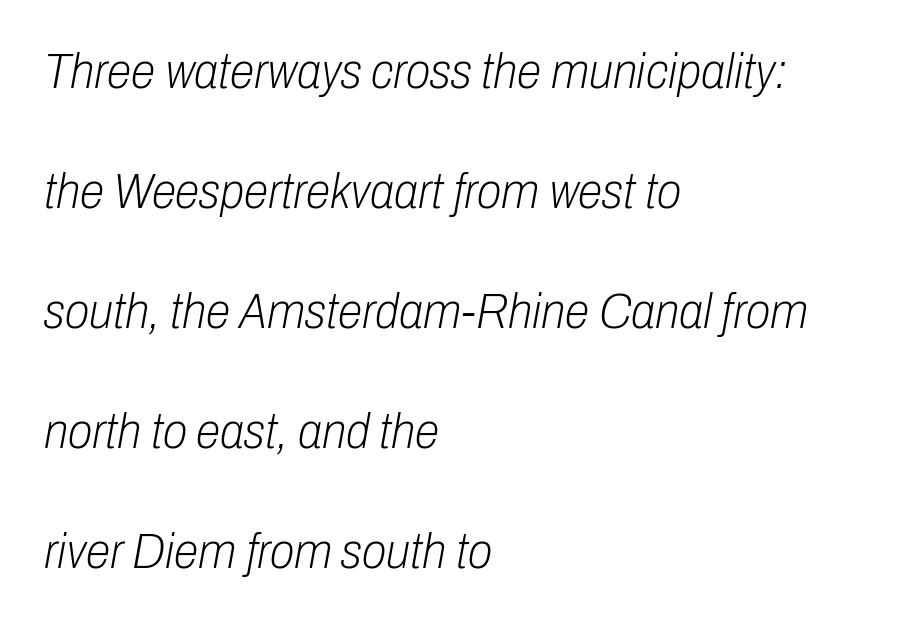
{"italic": "yes", "lean": "right", "slant_degrees": 10, "bold": "no", "weight": "light", "width": "condensed", "stroke_contrast": "low", "x_height": "medium", "monospaced": "no", "underline": "no", "align": "left", "line_spacing": "loose", "line_spacing_ratio": 2.4, "letter_spacing": "normal", "letter_spacing_em": 0.0, "glyph_px": 50}
